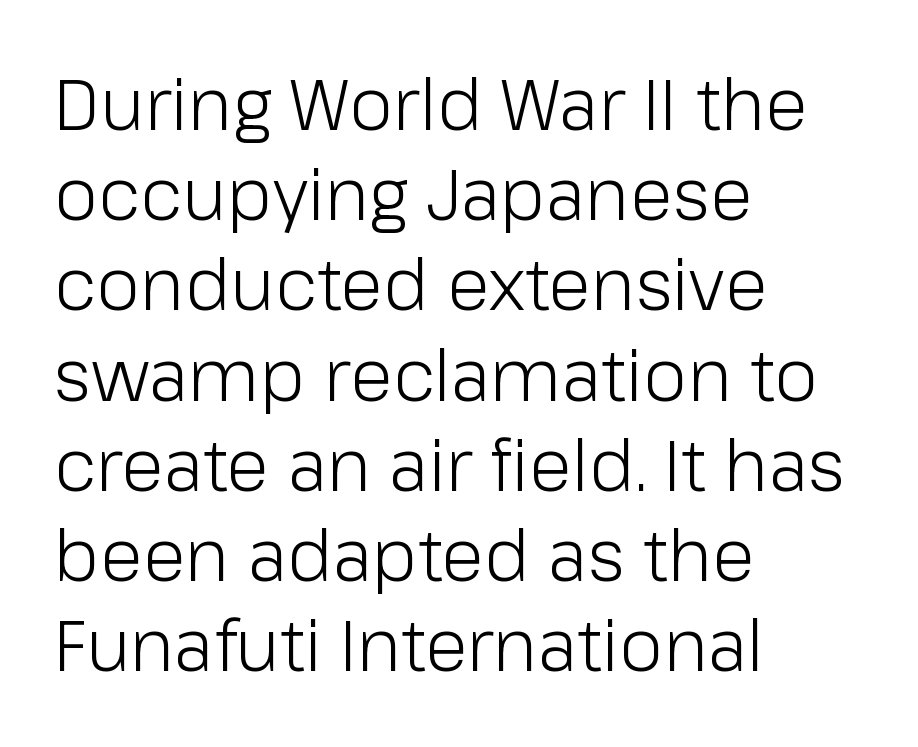
{"serif": "no", "italic": "no", "bold": "no", "weight": "light", "width": "normal", "stroke_contrast": "low", "x_height": "medium", "monospaced": "no", "underline": "no", "align": "left", "line_spacing": "normal", "line_spacing_ratio": 1.27, "letter_spacing": "normal", "letter_spacing_em": 0.0, "glyph_px": 71}
